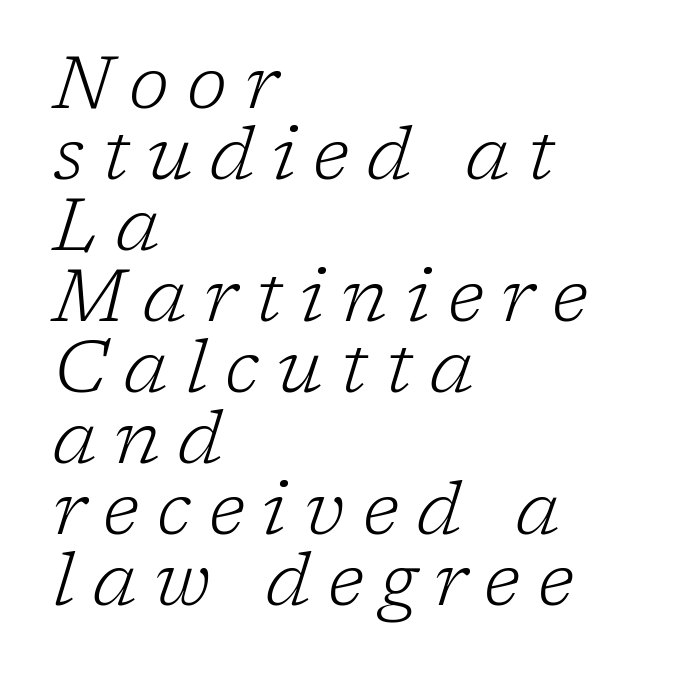
{"serif": "yes", "italic": "yes", "lean": "right", "slant_degrees": 17, "bold": "no", "weight": "light", "width": "normal", "stroke_contrast": "low", "x_height": "medium", "monospaced": "no", "underline": "no", "align": "left", "line_spacing": "tight", "line_spacing_ratio": 0.96, "letter_spacing": "wide", "letter_spacing_em": 0.24, "glyph_px": 74}
